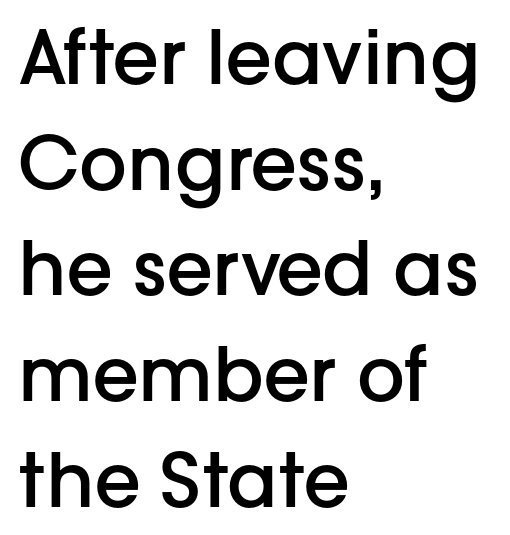
The text block is weighted toward the left margin, trailing off unevenly rightward. Style check: upright. I'd call this a sans setting — the letters go barefoot. The rendering uses a semibold face; strokes are thickened but not to full bold. The space directly below the letters is spotless. Each letter keeps its own natural width here, so spacing adapts to shape.
